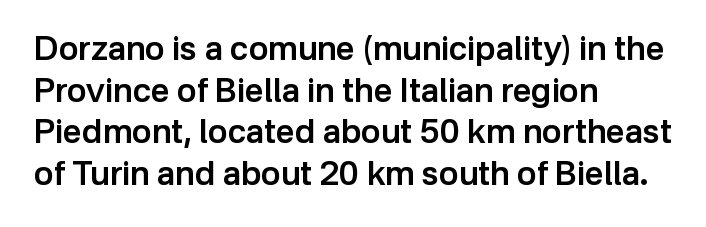
Characters remain perfectly vertical along every line. Inter-character spacing is left at the font's built-in metrics. Regarding leading, the lines here are spaced in the standard way. To sum up the face: it is a sans, with no serifs. Looks like regular typesetting: each glyph gets only the width it needs.
